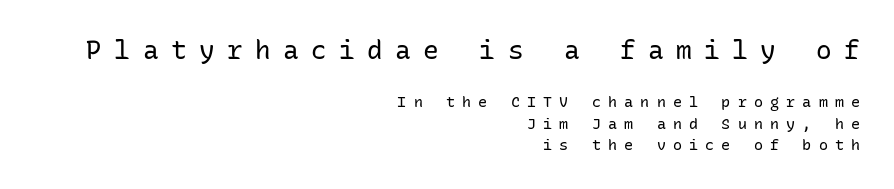
{"italic": "no", "bold": "no", "underline": "no", "align": "right", "line_spacing": "normal", "line_spacing_ratio": 1.44, "letter_spacing": "wide", "letter_spacing_em": 0.48, "larger_block": "first", "size_ratio": 1.73, "glyph_px": 26}
